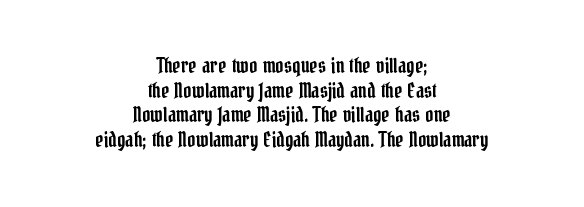
{"italic": "no", "underline": "no", "align": "center", "line_spacing_ratio": 1.23, "letter_spacing": "normal", "letter_spacing_em": 0.0, "glyph_px": 20}
